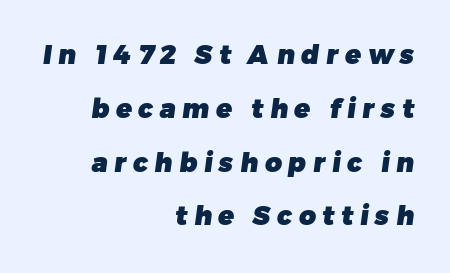
The lines are quadded right. Typesetter's note: full bold, strokes at maximum text heaviness. Letters rest on an invisible, unmarked baseline. Look at the tracking — it's clearly loosened, letters drifting apart. How would I describe the line gaps? Wide and relaxed.
